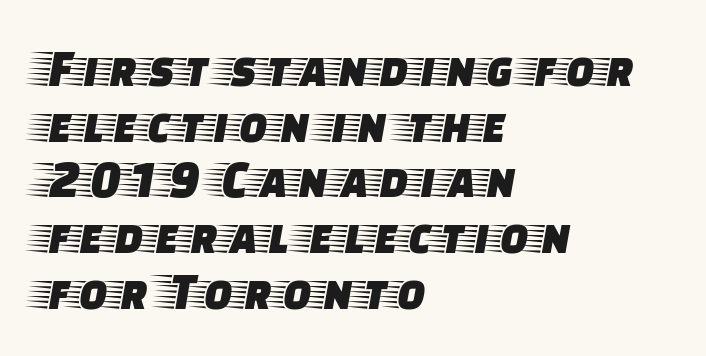
The image shows 53 px wide serif type; set left-aligned, tight line spacing (1.05x), normal letter spacing, not underlined; low stroke contrast and a large x-height.
